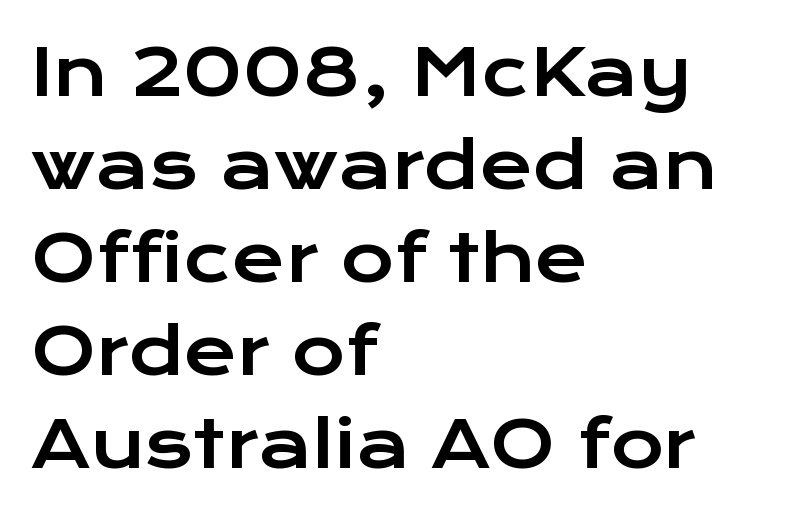
The image shows 65 px wide sans-serif type, upright; set left-aligned, normal line spacing (1.43x), normal letter spacing, not underlined; low stroke contrast and a medium x-height.
